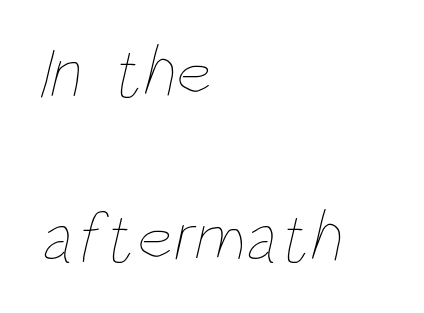
{"bold": "no", "weight": "thin", "width": "condensed", "stroke_contrast": "low", "x_height": "large", "monospaced": "no", "underline": "no", "align": "left", "line_spacing": "loose", "line_spacing_ratio": 2.32, "letter_spacing": "normal", "letter_spacing_em": 0.0, "glyph_px": 71}
